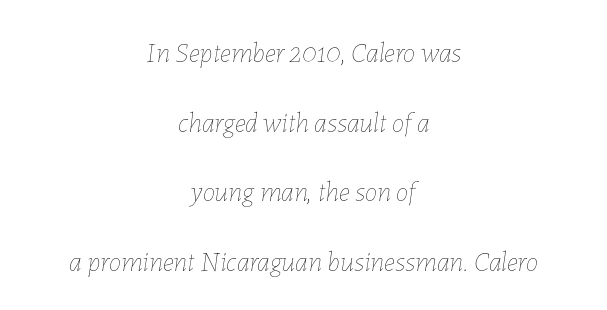
The image shows 28 px thin type, italic (leaning right); set centered, loose line spacing (2.49x), normal letter spacing, not underlined; low stroke contrast and a medium x-height.
